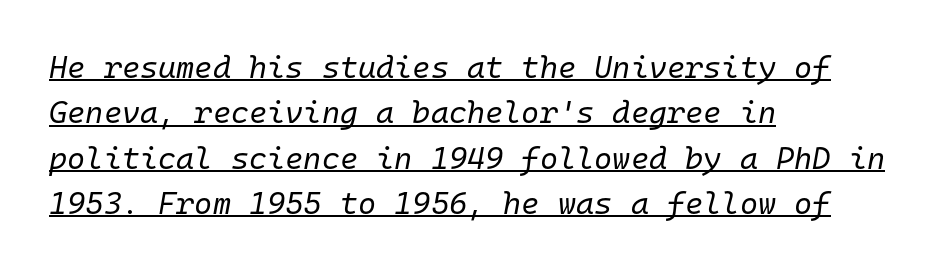
Q: Is the text bold? A: No.
Q: Is the text italic (slanted)? A: Yes, it leans right by about 10 degrees.
Q: Is the text underlined? A: Yes.
Q: How is the paragraph aligned? A: Left-aligned.
Q: Is the spacing between letters normal or unusually wide? A: Normal.
Q: Is the spacing between lines tight, normal or loose? A: Normal.
Q: Width (condensed, normal, or wide)? A: Normal.
Q: Stroke contrast? A: Low.
Q: x-height? A: Medium.
Q: Monospaced? A: Yes.
